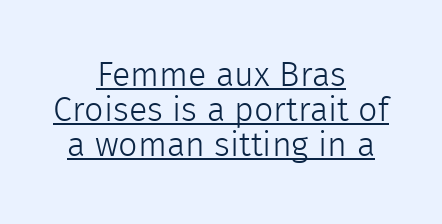
These lines huddle together more closely than default settings would place them. This rendering employs a face without finishing strokes, i.e., a sans-serif. Words appear dense and cohesive because spacing is normal. In designer terms, the underline attribute is active on this setting. Posture: straight, roman, zero tilt.
